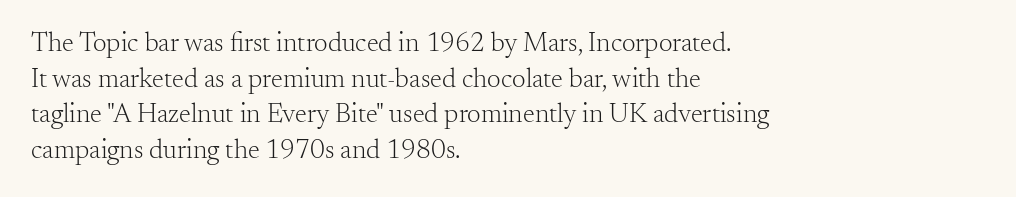
Notice how descenders clear the ascenders below comfortably — that's standard leading. Rule under the text: the space is simply empty. This rendering uses left alignment, leaving the right contour irregular. The type sits square on the baseline with zero lean. The font sits on the lighter half of the weight spectrum, regular included. The gaps between neighbouring characters are ordinary and unremarkable.
